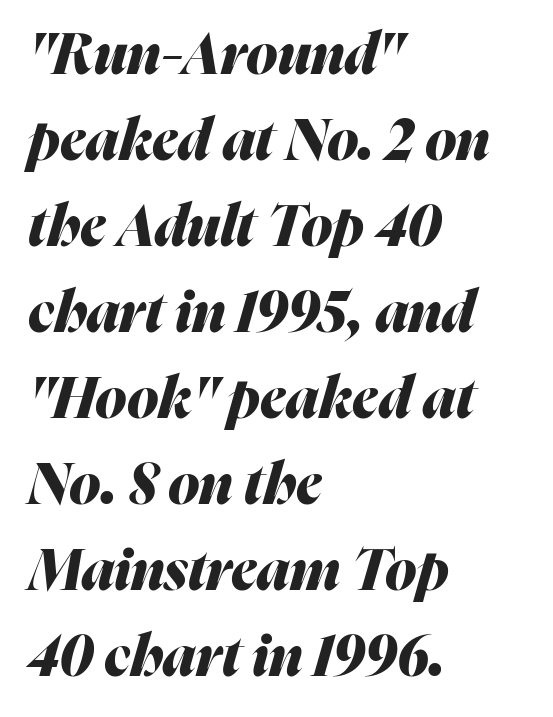
If you measured baseline to baseline, you'd find a middling distance. Leftover space on each line is placed entirely after the last word. The glyphs look as if they've been sheared to an angle. A typesetter would call this proportional, since set widths differ per character. Each word holds together tightly as a unit, with standard inter-letter gaps. Strong, thick strokes mark this as bold type.
